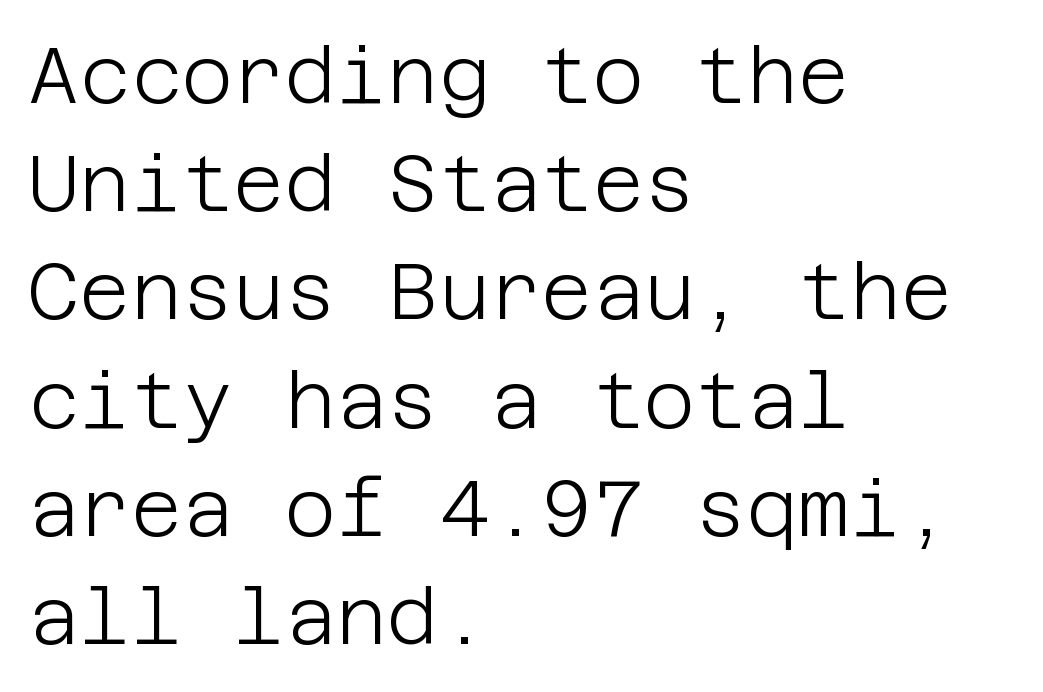
{"serif": "no", "italic": "no", "bold": "no", "weight": "light", "width": "normal", "stroke_contrast": "low", "x_height": "large", "underline": "no", "align": "left", "line_spacing": "normal", "line_spacing_ratio": 1.37, "letter_spacing": "normal", "letter_spacing_em": 0.0, "glyph_px": 79}
